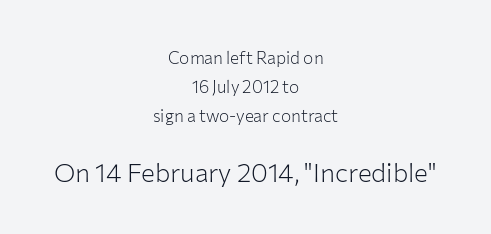
The image shows 26 px text type, upright; set centered, line spacing 1.72x, normal letter spacing, not underlined; the second (bottom) block is 1.53x larger.
